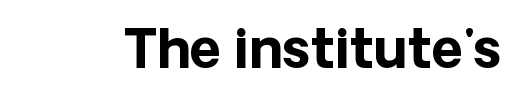
The image shows 54 px bold sans-serif type, upright; set normal letter spacing, not underlined; low stroke contrast and a medium x-height.
